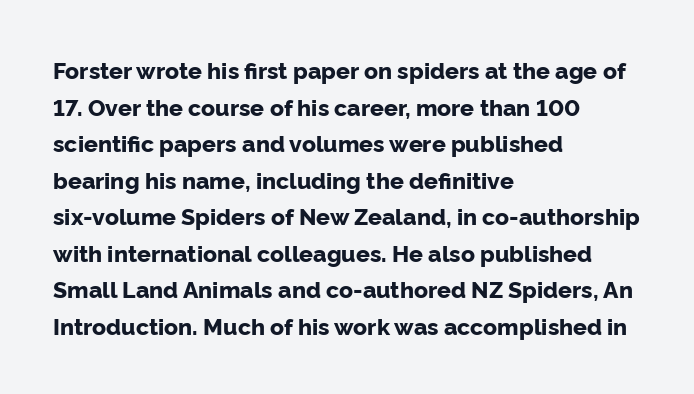
Q: Is the text bold? A: Yes.
Q: Is the text italic (slanted)? A: No, it is upright.
Q: Is the text underlined? A: No.
Q: How is the paragraph aligned? A: Left-aligned.
Q: Is the spacing between letters normal or unusually wide? A: Normal.
Q: Is the spacing between lines tight, normal or loose? A: Normal.
